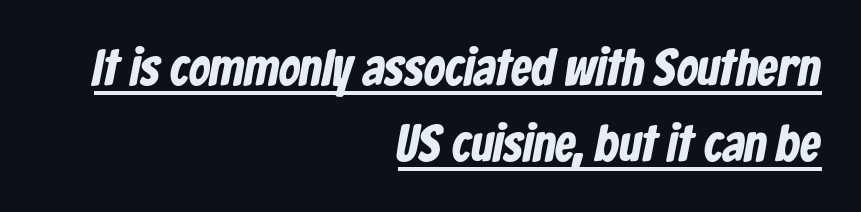
{"serif": "no", "width": "condensed", "stroke_contrast": "low", "x_height": "medium", "monospaced": "no", "underline": "yes", "align": "right", "line_spacing": "normal", "line_spacing_ratio": 1.46, "letter_spacing": "normal", "letter_spacing_em": 0.0, "glyph_px": 52}
